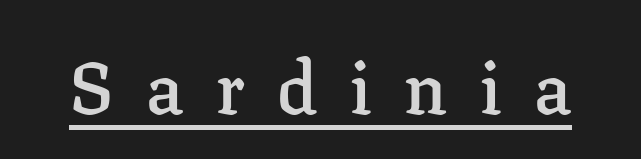
{"serif": "yes", "italic": "no", "bold": "semi", "weight": "semibold", "width": "normal", "stroke_contrast": "low", "x_height": "medium", "monospaced": "no", "underline": "yes", "letter_spacing": "wide", "letter_spacing_em": 0.44, "glyph_px": 74}
